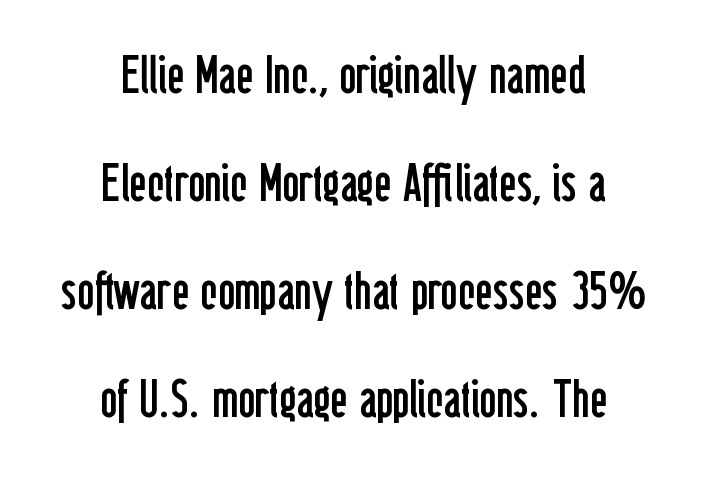
Q: Is the text bold? A: No.
Q: Is the text italic (slanted)? A: No, it is upright.
Q: Is the typeface a serif or a sans-serif typeface? A: Sans-serif.
Q: Is the text underlined? A: No.
Q: How is the paragraph aligned? A: Centered.
Q: Is the spacing between letters normal or unusually wide? A: Normal.
Q: Is the spacing between lines tight, normal or loose? A: Loose.
Q: Width (condensed, normal, or wide)? A: Condensed.
Q: Stroke contrast? A: Low.
Q: x-height? A: Medium.
Q: Monospaced? A: No.
